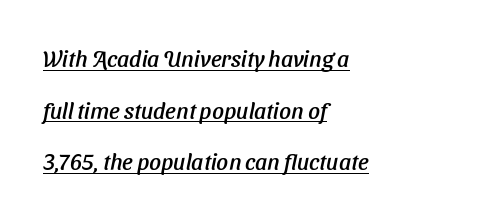
The image shows 23 px text type, italic (leaning right); set left-aligned, loose line spacing (2.25x), normal letter spacing, underlined.
